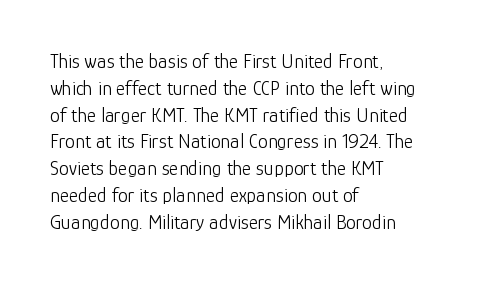
{"italic": "no", "bold": "no", "underline": "no", "align": "left", "line_spacing": "normal", "line_spacing_ratio": 1.34, "letter_spacing": "normal", "letter_spacing_em": 0.0, "glyph_px": 20}
